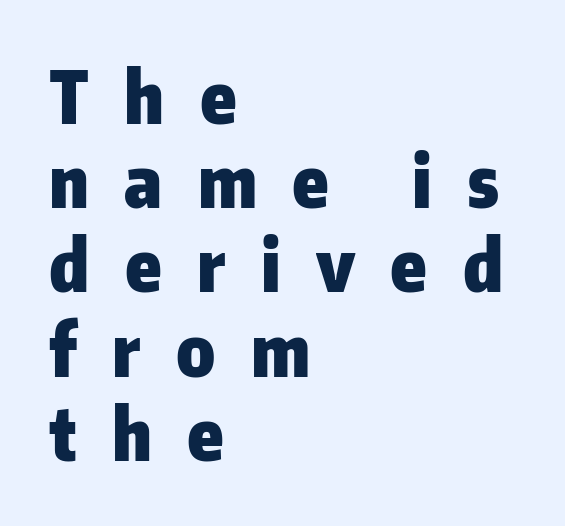
Q: Is the text bold? A: Yes.
Q: Is the text italic (slanted)? A: No, it is upright.
Q: Is the typeface a serif or a sans-serif typeface? A: Sans-serif.
Q: Is the text underlined? A: No.
Q: How is the paragraph aligned? A: Left-aligned.
Q: Is the spacing between letters normal or unusually wide? A: Unusually wide.
Q: Width (condensed, normal, or wide)? A: Normal.
Q: Stroke contrast? A: Low.
Q: x-height? A: Medium.
Q: Monospaced? A: No.
